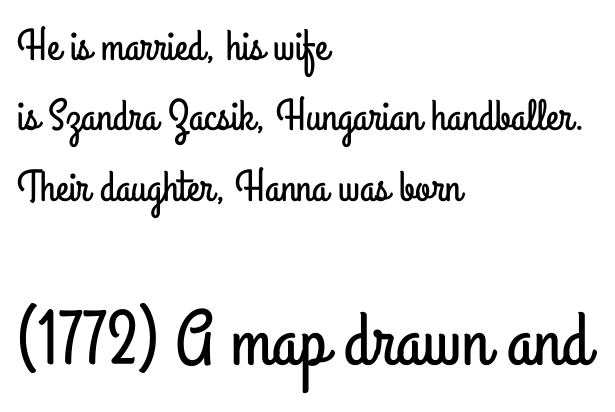
Q: Is the text italic (slanted)? A: No, it is upright.
Q: Is the typeface a serif or a sans-serif typeface? A: Sans-serif.
Q: Is the text underlined? A: No.
Q: How is the paragraph aligned? A: Left-aligned.
Q: Is the spacing between letters normal or unusually wide? A: Normal.
Q: Is the spacing between lines tight, normal or loose? A: Normal.
Q: Which block of text is set in a larger size, the first (top) or the second (bottom)? A: The second (bottom) one.
Q: Width (condensed, normal, or wide)? A: Condensed.
Q: Stroke contrast? A: Low.
Q: x-height? A: Small.
Q: Monospaced? A: No.
